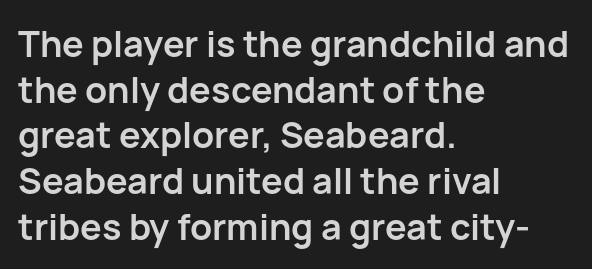
{"serif": "no", "italic": "no", "bold": "yes", "weight": "semibold", "width": "normal", "stroke_contrast": "low", "x_height": "medium", "monospaced": "no", "underline": "no", "align": "left", "line_spacing": "normal", "line_spacing_ratio": 1.27, "letter_spacing": "normal", "letter_spacing_em": 0.0, "glyph_px": 36}
